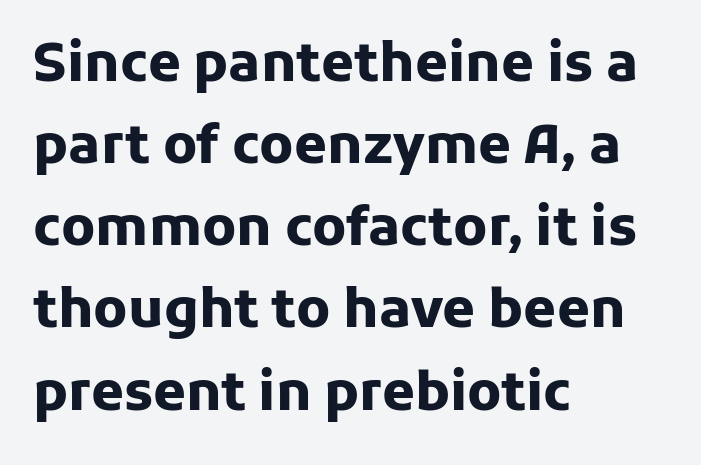
The image shows 53 px heavy sans-serif type, upright; set left-aligned, normal line spacing (1.55x), normal letter spacing, not underlined; low stroke contrast and a medium x-height.
